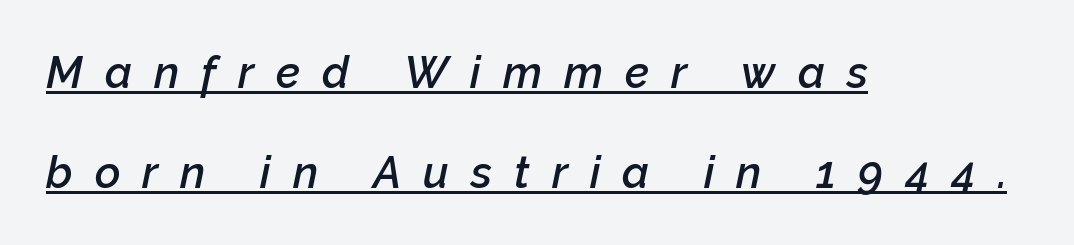
The image shows 44 px semibold type, italic (leaning right); set left-aligned, loose line spacing (2.27x), unusually wide letter spacing (+0.5 em), underlined; low stroke contrast and a medium x-height.
